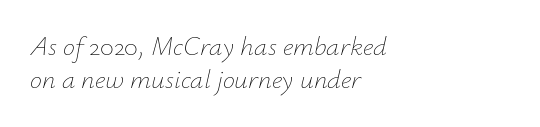
Q: Is the text bold? A: No.
Q: Is the text italic (slanted)? A: Yes, it leans right by about 12 degrees.
Q: Is the text underlined? A: No.
Q: How is the paragraph aligned? A: Left-aligned.
Q: Is the spacing between letters normal or unusually wide? A: Normal.
